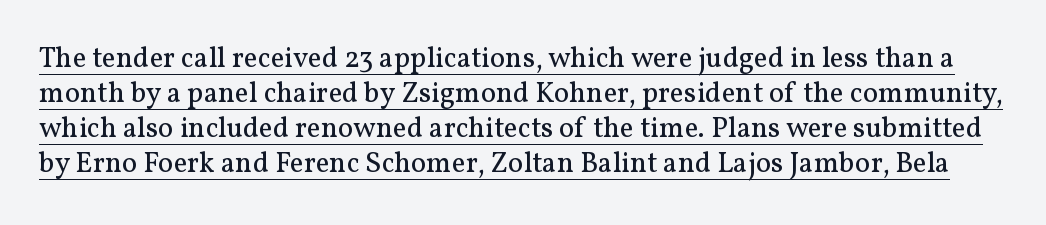
Bold? No — there's no thickening of the strokes. Here the designer chose a conventional face with non-uniform glyph widths. Unlike a clean sans, this face finishes its strokes with serifs. Characters remain perfectly vertical along every line.
